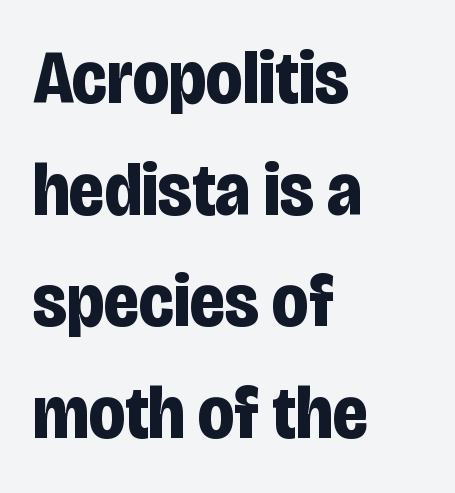
Underline: absent. These lines sit exactly where default settings would place them. Spacing between characters is what you'd get straight out of the box. Compared with an ordinary text face, these strokes are far heavier — a full bold.
